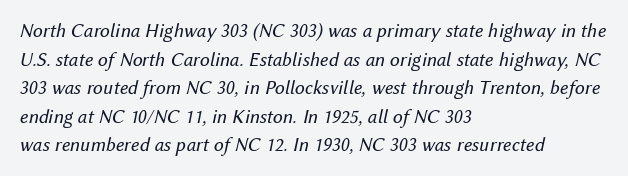
{"italic": "yes", "lean": "right", "slant_degrees": 12, "bold": "no", "underline": "no", "align": "left", "line_spacing": "normal", "line_spacing_ratio": 1.43, "letter_spacing": "normal", "letter_spacing_em": 0.0, "glyph_px": 20}
